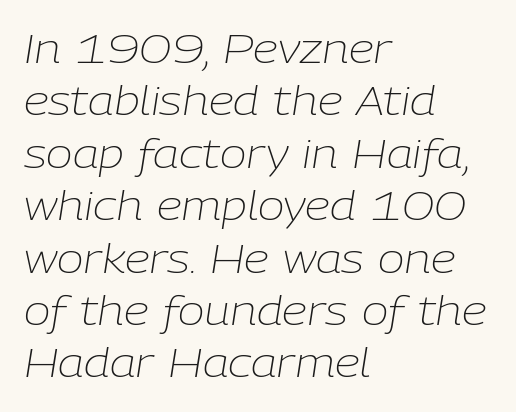
The image shows 40 px light type, italic (leaning right); set left-aligned, normal line spacing (1.31x), normal letter spacing, not underlined; low stroke contrast and a medium x-height.
